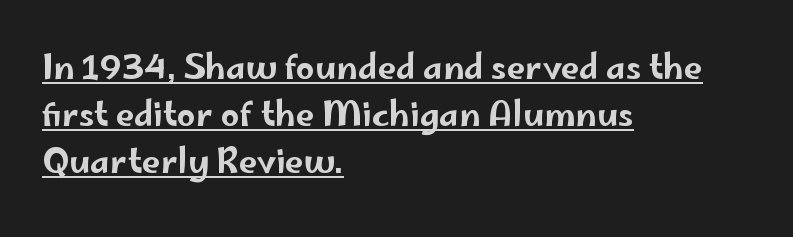
The type sits square on the baseline with zero lean. What decoration does the sample have? An underline. Default kerning and tracking; the words read as compact shapes. Does the type have serifs? No, each stem ends abruptly. The ragged edge is on the right, which tells us the setting is flush left.
